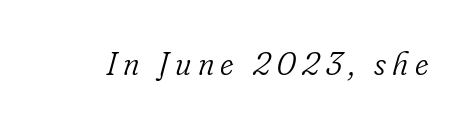
Q: Is the text bold? A: No.
Q: Is the text italic (slanted)? A: Yes, it leans right by about 16 degrees.
Q: Is the typeface a serif or a sans-serif typeface? A: Serif.
Q: Is the text underlined? A: No.
Q: Is the spacing between letters normal or unusually wide? A: Unusually wide.
Q: Width (condensed, normal, or wide)? A: Normal.
Q: Stroke contrast? A: Low.
Q: x-height? A: Small.
Q: Monospaced? A: No.
